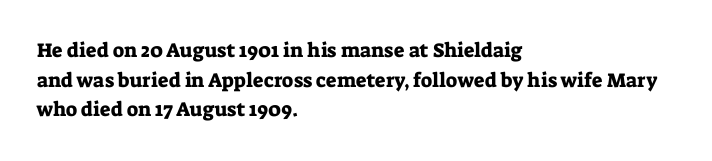
The words here are not underlined. Compared with typical paragraphs, the rows here are spaced about the same. Leftover space on each line is placed entirely after the last word. Students, note that the glyphs here touch the page at normal intervals. Italic: no, the glyphs are upright roman.
